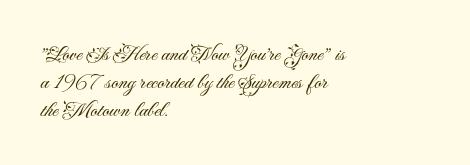
The image shows 22 px text type; set left-aligned, normal line spacing (1.27x), normal letter spacing, not underlined.
